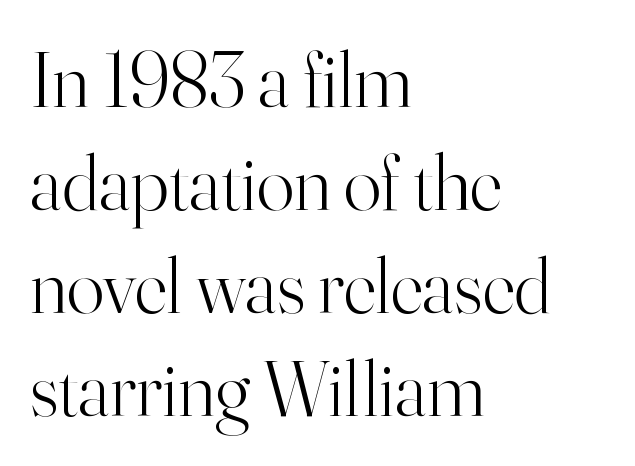
Q: Is the text bold? A: No.
Q: Is the text italic (slanted)? A: No, it is upright.
Q: Is the typeface a serif or a sans-serif typeface? A: Serif.
Q: Is the text underlined? A: No.
Q: How is the paragraph aligned? A: Left-aligned.
Q: Is the spacing between letters normal or unusually wide? A: Normal.
Q: Is the spacing between lines tight, normal or loose? A: Normal.
Q: Width (condensed, normal, or wide)? A: Normal.
Q: Stroke contrast? A: High.
Q: x-height? A: Small.
Q: Monospaced? A: No.
